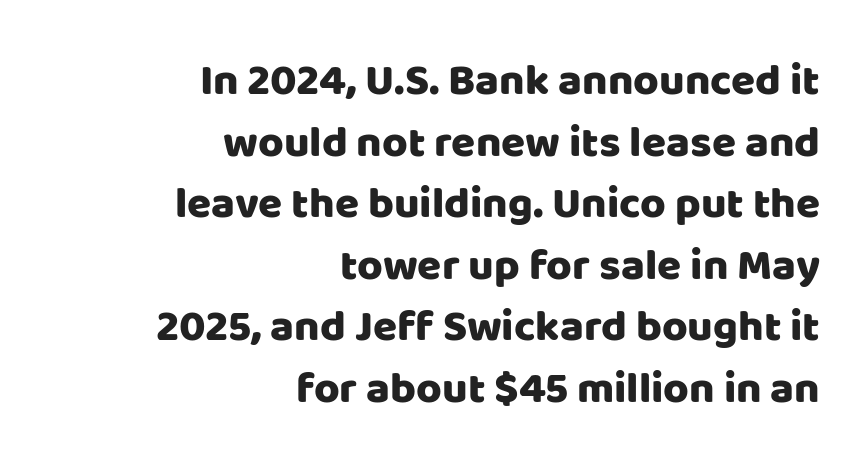
These lines are rendered in a variable-pitch font. Words float on clear page, feet unadorned. Is this a sans? Yes — the strokes have no serifs. There is no visible air inserted between adjacent glyphs. The typesetter chose a ragged-left arrangement here. How would I describe the line gaps? Plain and ordinary.
